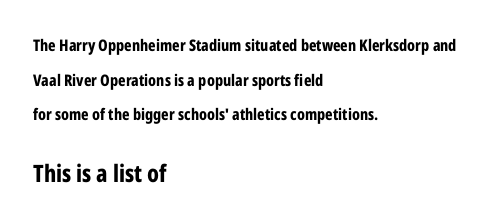
Q: Is the text bold? A: Yes.
Q: Is the text italic (slanted)? A: No, it is upright.
Q: Is the text underlined? A: No.
Q: How is the paragraph aligned? A: Left-aligned.
Q: Is the spacing between letters normal or unusually wide? A: Normal.
Q: Is the spacing between lines tight, normal or loose? A: Loose.
Q: Which block of text is set in a larger size, the first (top) or the second (bottom)? A: The second (bottom) one.
